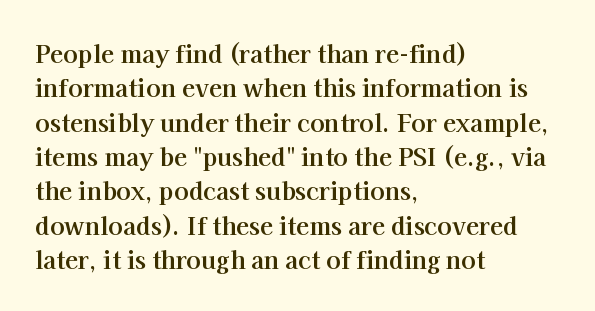
Q: Is the text bold? A: Yes.
Q: Is the text italic (slanted)? A: No, it is upright.
Q: Is the text underlined? A: No.
Q: How is the paragraph aligned? A: Left-aligned.
Q: Is the spacing between letters normal or unusually wide? A: Normal.
Q: Is the spacing between lines tight, normal or loose? A: Normal.
